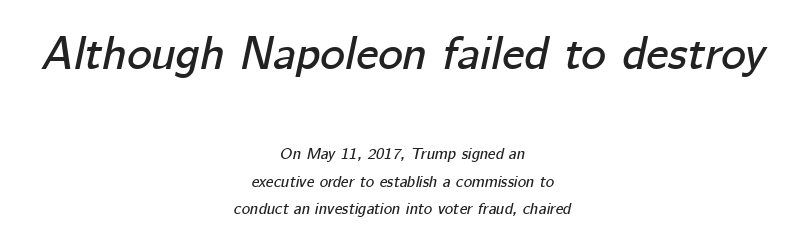
The image shows 47 px text type, italic (leaning right); set centered, line spacing 1.72x, normal letter spacing, not underlined; the first (top) block is 2.94x larger; low stroke contrast and a medium x-height.
